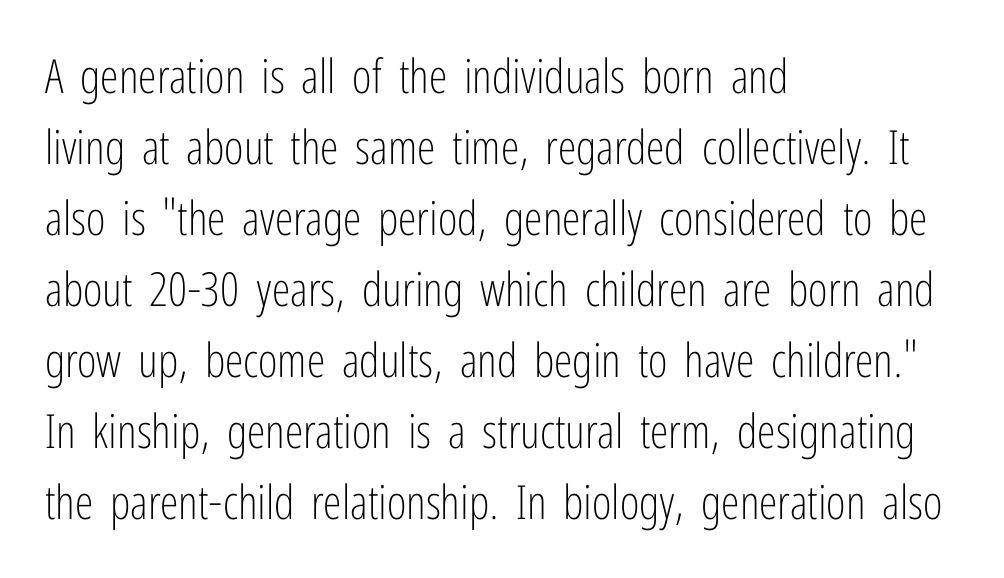
The image shows 47 px light, condensed sans-serif type, upright; set left-aligned, normal line spacing (1.51x), normal letter spacing, not underlined; low stroke contrast and a medium x-height.
